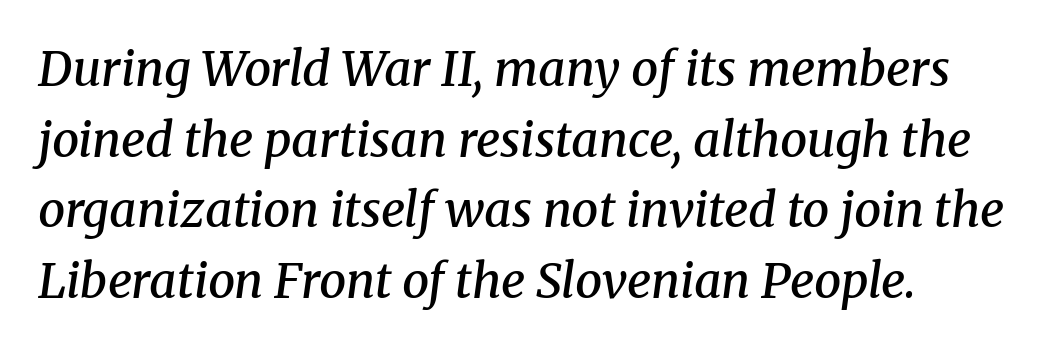
{"serif": "yes", "italic": "yes", "lean": "right", "slant_degrees": 8, "bold": "semi", "weight": "semibold", "width": "normal", "stroke_contrast": "medium", "x_height": "medium", "monospaced": "no", "underline": "no", "align": "left", "line_spacing": "normal", "line_spacing_ratio": 1.47, "letter_spacing": "normal", "letter_spacing_em": 0.0, "glyph_px": 48}
